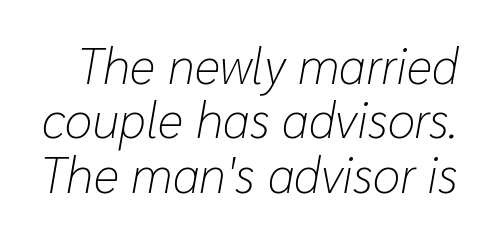
Unmarked baselines from the first word to the last. The weight would be labelled regular, book, light, or lighter still. Compared with ordinary roman type, these characters are visibly tilted. The type is set solid horizontally, with unmodified tracking. Note the varied advance widths — an 'i' is clearly narrower than an 'm'.
